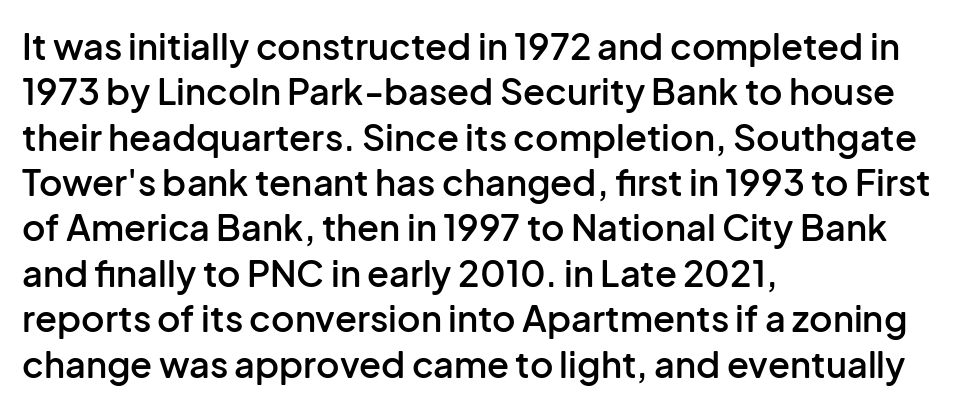
The image shows 36 px semibold sans-serif type, upright; set left-aligned, normal line spacing (1.26x), normal letter spacing, not underlined; low stroke contrast and a medium x-height.
